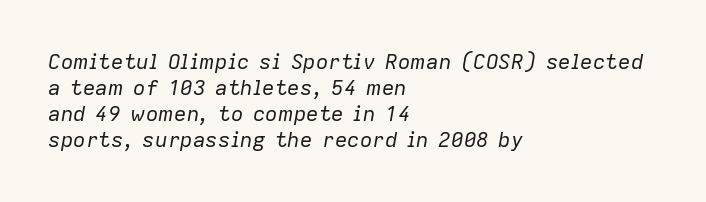
The image shows 21 px text type, italic (leaning right); set left-aligned, line spacing 1.24x, normal letter spacing, not underlined.
